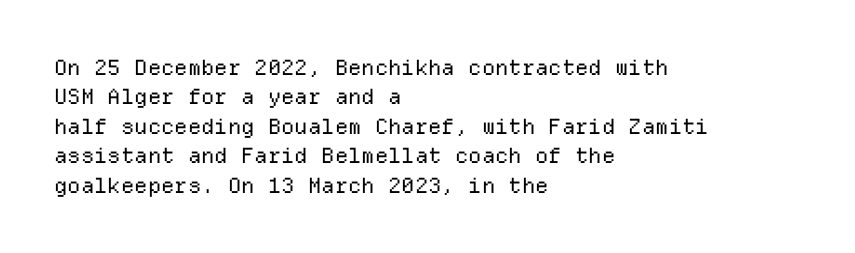
{"italic": "no", "bold": "no", "underline": "no", "align": "left", "line_spacing": "normal", "line_spacing_ratio": 1.4, "letter_spacing": "normal", "letter_spacing_em": 0.0, "glyph_px": 21}
